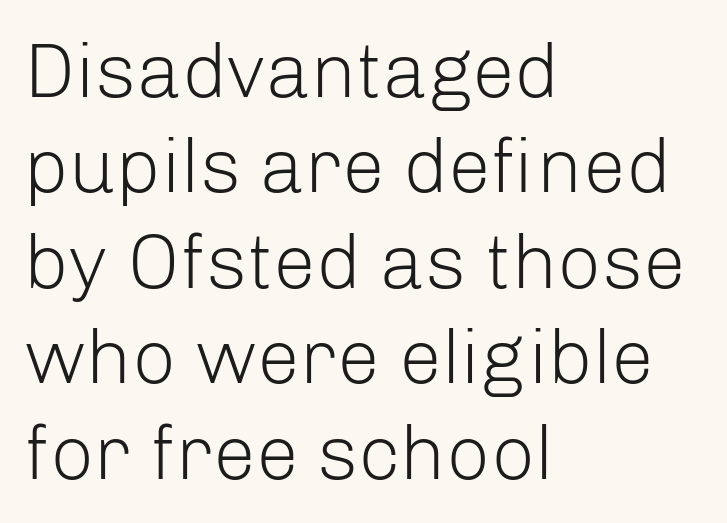
Observe the ordinary spacing: letters are neighbours, not strangers. Typeset ragged right — the left edge is the straight one. You could not count columns in this text — the font is proportionally spaced. Check where the strokes stop: nothing finishes them off — pure sans. Style check: upright.
